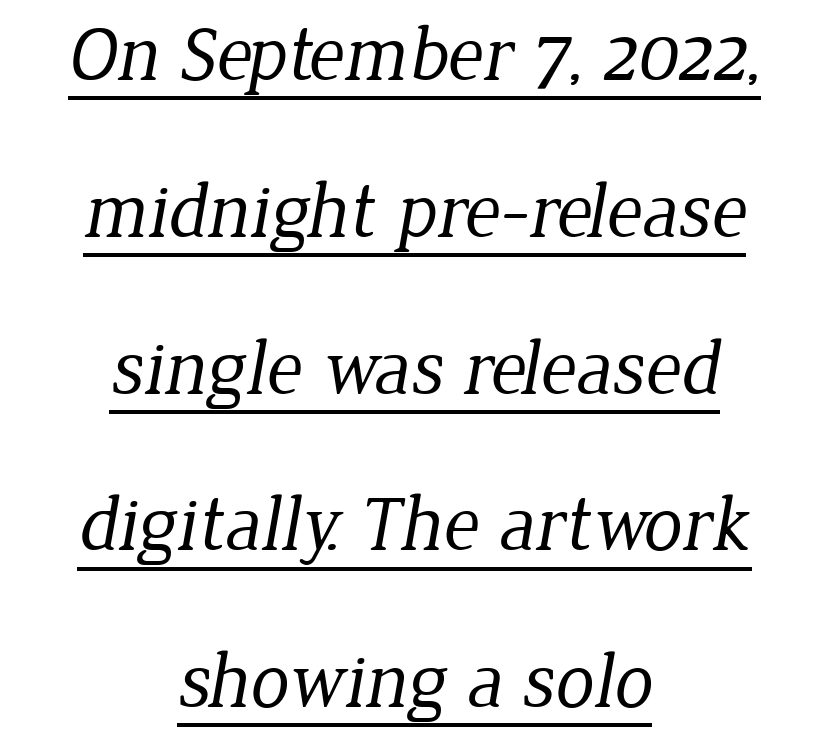
Horizontal bands of white between lines are thick stripes. In terms of letterspacing, this is plain default setting. The face used here is proportionally spaced, like ordinary book or web type. A rule runs beneath these lines of type. The passage shown is not bold in any degree. Does the type have serifs? Yes, each stem ends in a small foot.
